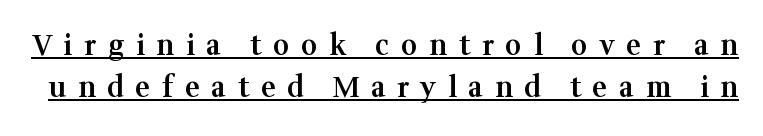
You could only call the tracking loose — the letters float apart. The face used here is proportionally spaced, like ordinary book or web type. Compared with typical paragraphs, the rows here are spaced about the same. Look at the bottom of the vertical strokes: they flare into serifs here. It's the straight-up-and-down kind of type. Moderately thickened strokes mark this as semibold type.
